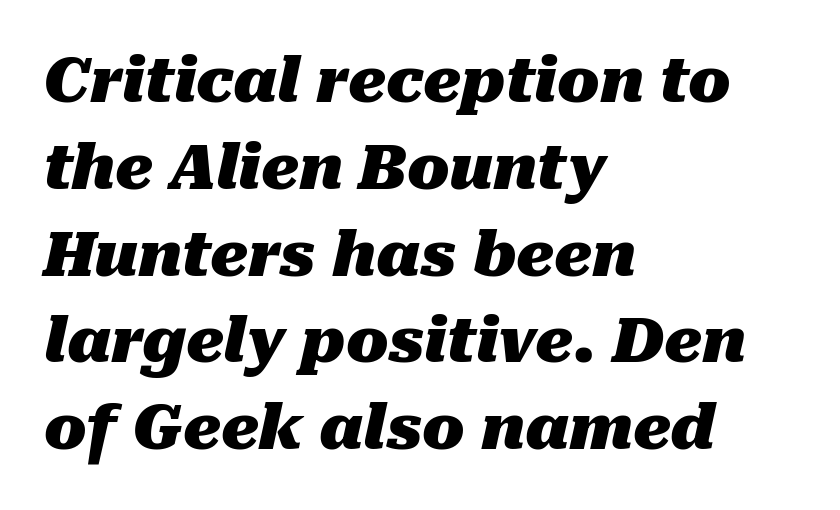
{"italic": "yes", "lean": "right", "slant_degrees": 10, "bold": "yes", "weight": "heavy", "width": "normal", "stroke_contrast": "medium", "x_height": "medium", "monospaced": "no", "underline": "no", "align": "left", "line_spacing": "normal", "line_spacing_ratio": 1.4, "letter_spacing": "normal", "letter_spacing_em": 0.0, "glyph_px": 62}
